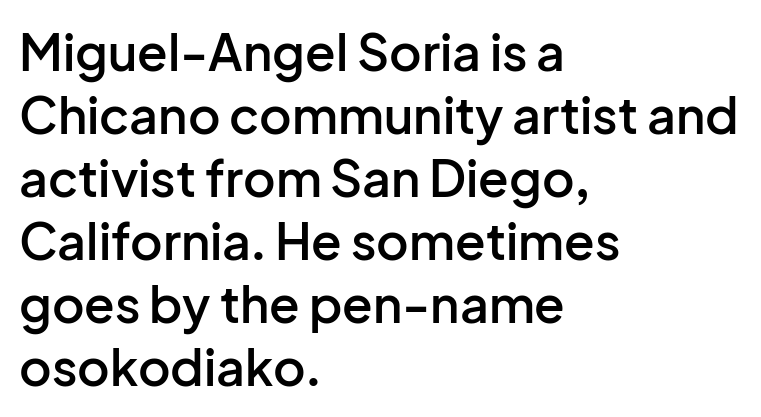
Strokes here are thickened, but only to semibold level. Posture: vertical. Spacing between characters is what you'd get straight out of the box. Serif or sans? Sans — the stroke terminals are bare. All the whitespace from short lines collects on the right.
